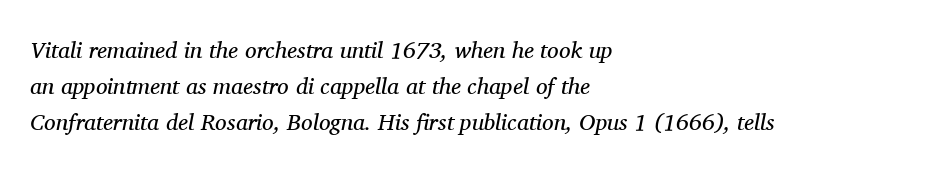
One glance says typical: line gaps are just what's usual. Quick note: italic. Check under the words: just untouched page. Spacing between characters is what you'd get straight out of the box. Each stroke keeps to a modest, everyday thickness or less.
